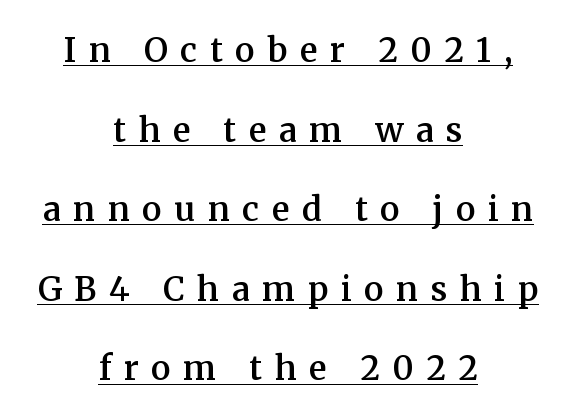
Q: Is the text bold? A: Semi-bold.
Q: Is the text italic (slanted)? A: No, it is upright.
Q: Is the typeface a serif or a sans-serif typeface? A: Serif.
Q: Is the text underlined? A: Yes.
Q: How is the paragraph aligned? A: Centered.
Q: Is the spacing between letters normal or unusually wide? A: Unusually wide.
Q: Is the spacing between lines tight, normal or loose? A: Loose.
Q: Width (condensed, normal, or wide)? A: Normal.
Q: Stroke contrast? A: Medium.
Q: x-height? A: Medium.
Q: Monospaced? A: No.
